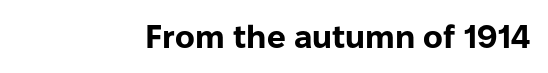
{"serif": "no", "italic": "no", "bold": "yes", "weight": "bold", "width": "normal", "stroke_contrast": "low", "x_height": "medium", "monospaced": "no", "underline": "no", "letter_spacing": "normal", "letter_spacing_em": 0.0, "glyph_px": 33}
